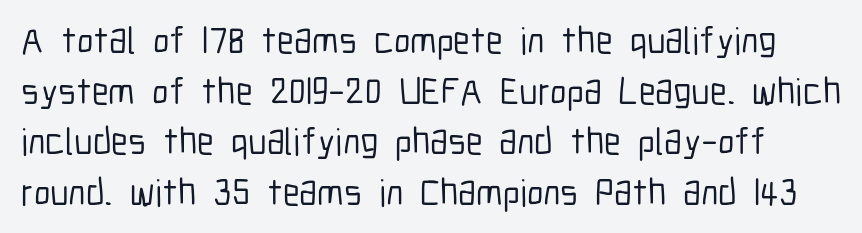
{"serif": "no", "italic": "no", "width": "condensed", "stroke_contrast": "low", "x_height": "medium", "monospaced": "no", "underline": "no", "line_spacing": "normal", "line_spacing_ratio": 1.33, "letter_spacing": "normal", "letter_spacing_em": 0.0, "glyph_px": 38}
